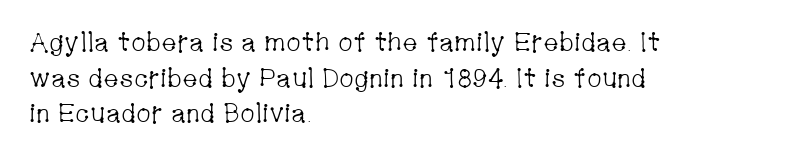
Q: Is the text bold? A: No.
Q: Is the text italic (slanted)? A: No, it is upright.
Q: Is the text underlined? A: No.
Q: How is the paragraph aligned? A: Left-aligned.
Q: Is the spacing between letters normal or unusually wide? A: Normal.
Q: Is the spacing between lines tight, normal or loose? A: Normal.
